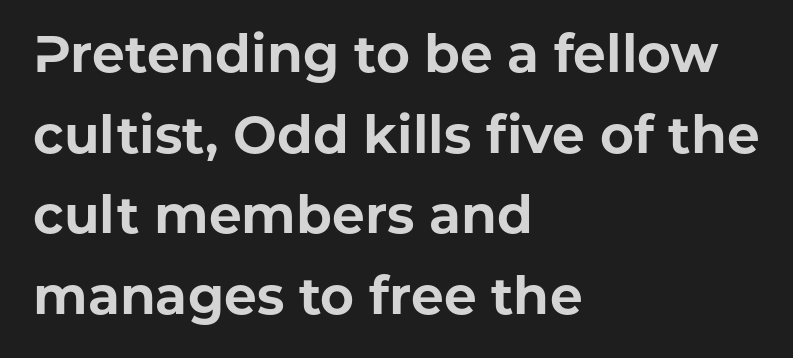
The image shows 52 px bold sans-serif type, upright; set left-aligned, normal line spacing (1.55x), normal letter spacing, not underlined; low stroke contrast and a medium x-height.
